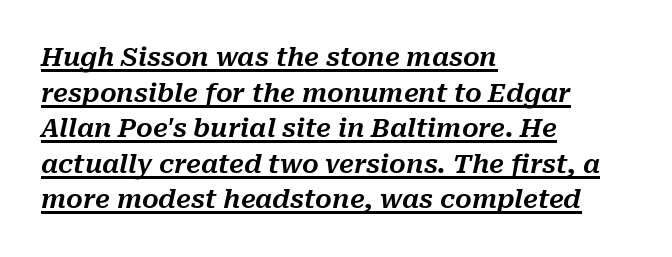
The image shows 26 px text type, italic (leaning right); set left-aligned, normal line spacing (1.37x), normal letter spacing, underlined.
